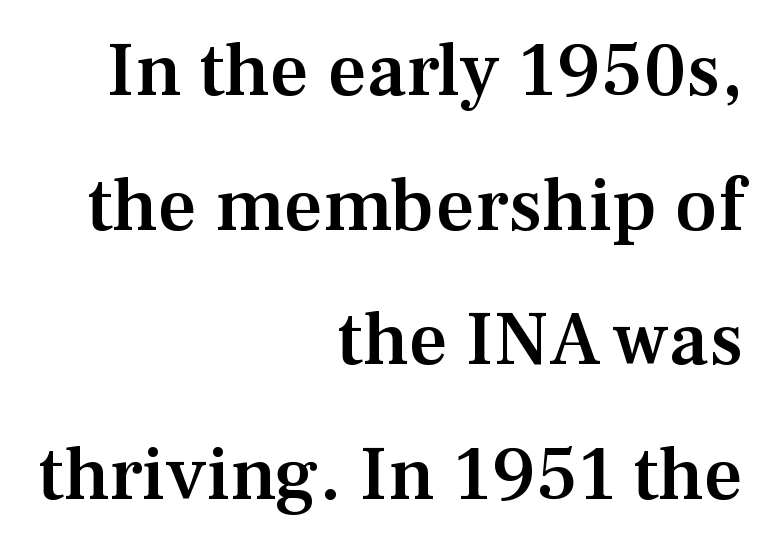
Does the type have serifs? Yes, each stem ends in a small foot. Stems and bowls a touch heavier than normal — semibold. Think of a printed novel: that variable character pitch is what you see here. Bare-footed words on every line. Line endings align vertically; line beginnings do not.
